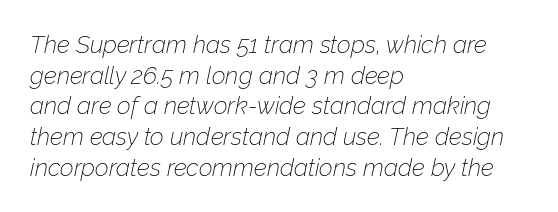
The image shows 24 px text type, italic (leaning right); set left-aligned, normal line spacing (1.28x), normal letter spacing, not underlined.
